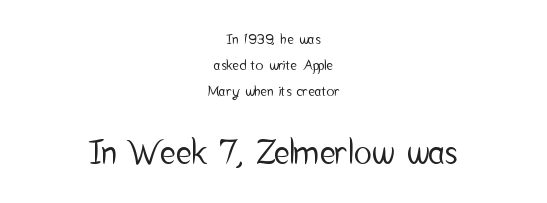
The image shows 33 px condensed sans-serif type, upright; set centered, line spacing 1.87x, normal letter spacing, not underlined; the second (bottom) block is 2.36x larger; low stroke contrast and a medium x-height.
